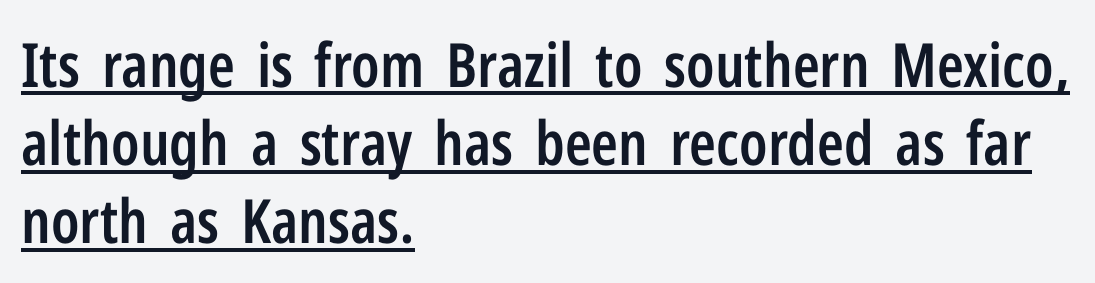
Q: Is the text bold? A: Semi-bold.
Q: Is the text italic (slanted)? A: No, it is upright.
Q: Is the typeface a serif or a sans-serif typeface? A: Sans-serif.
Q: Is the text underlined? A: Yes.
Q: How is the paragraph aligned? A: Left-aligned.
Q: Is the spacing between letters normal or unusually wide? A: Normal.
Q: Is the spacing between lines tight, normal or loose? A: Normal.
Q: Width (condensed, normal, or wide)? A: Condensed.
Q: Stroke contrast? A: Low.
Q: x-height? A: Medium.
Q: Monospaced? A: No.
